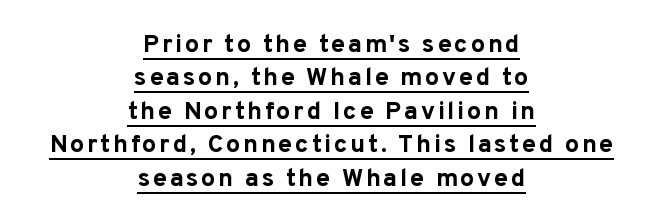
This is heavy type, rendered in bold. A roman cut, with each character standing at attention. Beneath each row of characters lies a ruled line. The compositor balanced each line on the midline. A typesetter would call this leading conventional body-copy spacing.
